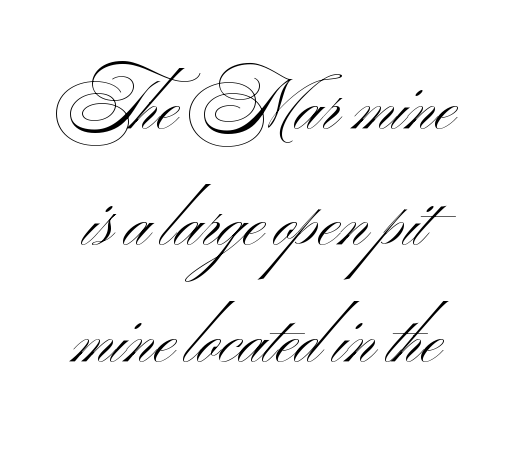
Q: Is the text bold? A: No.
Q: Is the text italic (slanted)? A: Yes.
Q: Is the typeface a serif or a sans-serif typeface? A: Sans-serif.
Q: Is the text underlined? A: No.
Q: Is the spacing between letters normal or unusually wide? A: Normal.
Q: Width (condensed, normal, or wide)? A: Wide.
Q: Stroke contrast? A: Medium.
Q: x-height? A: Small.
Q: Monospaced? A: No.
